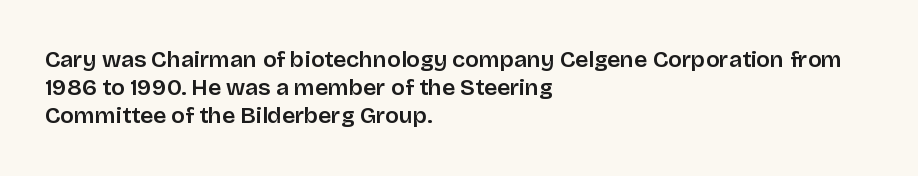
The image shows 23 px text type, upright; set left-aligned, line spacing 1.22x, normal letter spacing, not underlined.
